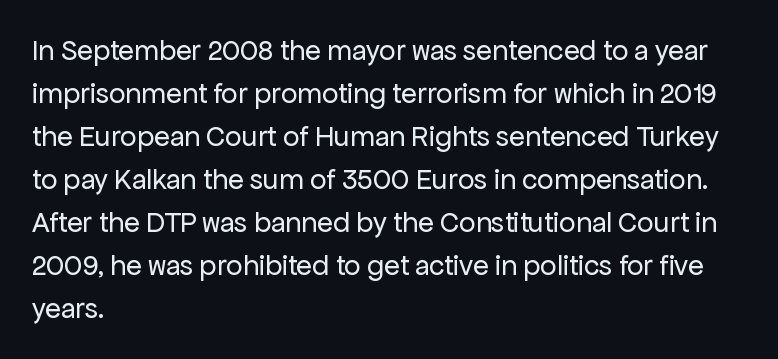
Q: Is the text bold? A: No.
Q: Is the text italic (slanted)? A: No, it is upright.
Q: Is the typeface a serif or a sans-serif typeface? A: Sans-serif.
Q: Is the text underlined? A: No.
Q: How is the paragraph aligned? A: Left-aligned.
Q: Is the spacing between letters normal or unusually wide? A: Normal.
Q: Is the spacing between lines tight, normal or loose? A: Normal.
Q: Width (condensed, normal, or wide)? A: Normal.
Q: Stroke contrast? A: Low.
Q: x-height? A: Medium.
Q: Monospaced? A: No.
